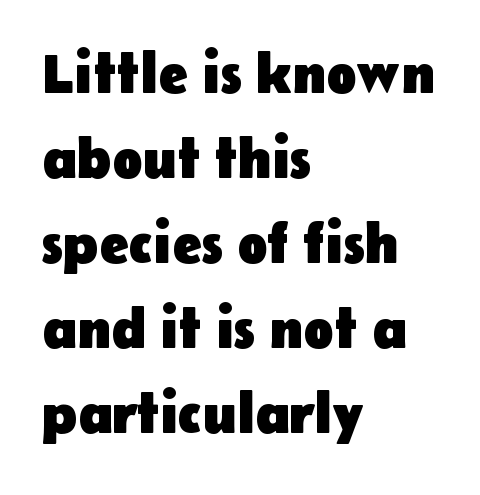
Q: Is the text bold? A: Yes.
Q: Is the text italic (slanted)? A: No, it is upright.
Q: Is the typeface a serif or a sans-serif typeface? A: Sans-serif.
Q: Is the text underlined? A: No.
Q: How is the paragraph aligned? A: Left-aligned.
Q: Is the spacing between letters normal or unusually wide? A: Normal.
Q: Is the spacing between lines tight, normal or loose? A: Normal.
Q: Width (condensed, normal, or wide)? A: Normal.
Q: Stroke contrast? A: Low.
Q: x-height? A: Medium.
Q: Monospaced? A: No.
